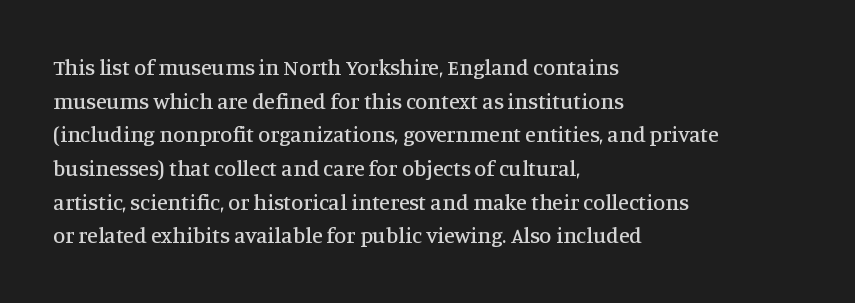
One glance says typical: line gaps are just what's usual. The letters stand upright; this is a roman face. The gap between lines stays unmarked. These lines keep a tight, regular rhythm from letter to letter. Casual observation: everything's shoved over to the left.
